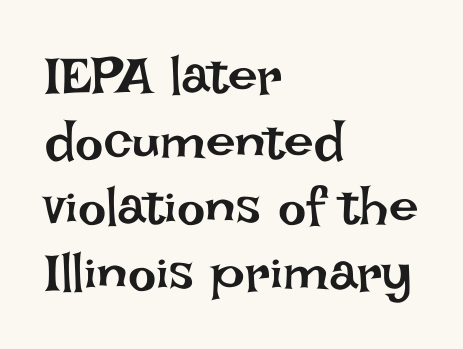
The image shows 53 px regular-weight type, upright; set left-aligned, line spacing 1.24x, normal letter spacing, not underlined; low stroke contrast and a large x-height.
